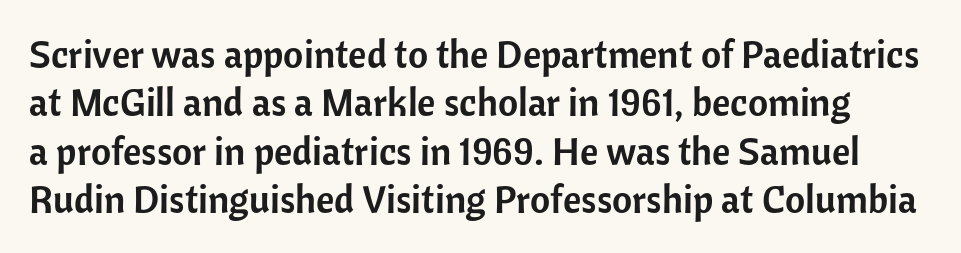
Nope, not italic — everything's standing straight. This sample has the flowing, uneven cadence of proportional lettering. Nothing unusual about the tracking: characters are spaced as the font intends. Check under the words: just untouched page.
